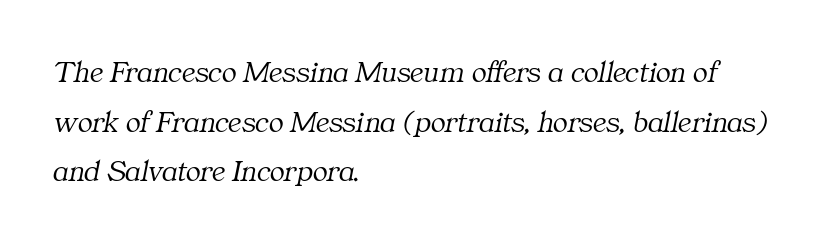
The image shows 31 px light serif type, italic (leaning right); set left-aligned, normal line spacing (1.6x), normal letter spacing, not underlined; medium stroke contrast and a medium x-height.
